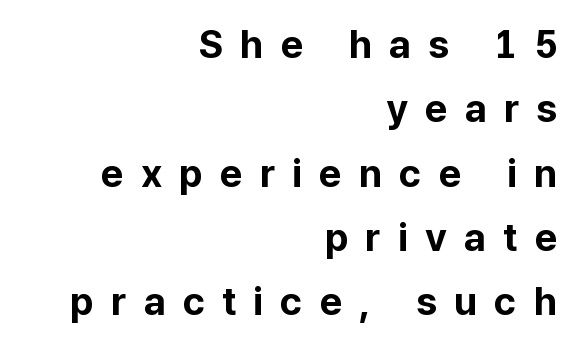
The image shows 39 px bold sans-serif type, upright; set right-aligned, normal line spacing (1.65x), unusually wide letter spacing (+0.44 em), not underlined; low stroke contrast and a medium x-height.
